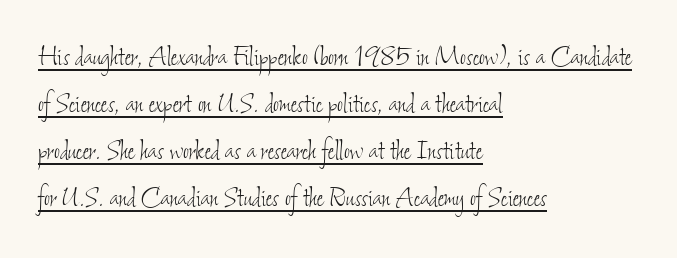
Q: Is the text bold? A: No.
Q: Is the text underlined? A: Yes.
Q: How is the paragraph aligned? A: Left-aligned.
Q: Is the spacing between letters normal or unusually wide? A: Normal.
Q: Is the spacing between lines tight, normal or loose? A: Normal.
Q: Width (condensed, normal, or wide)? A: Condensed.
Q: Stroke contrast? A: Low.
Q: x-height? A: Small.
Q: Monospaced? A: No.
